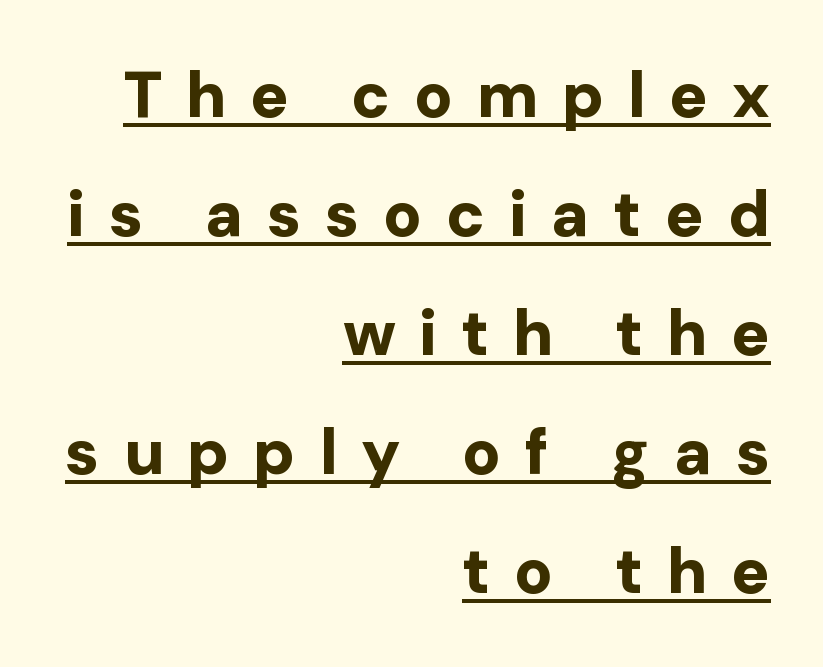
Tall strokes in this sample are plumb rather than angled. The rendering uses natural spacing where letterforms have individual widths. Serifs: no, the terminals of the letterforms are clean. There is plenty of visible air inserted between adjacent glyphs.
